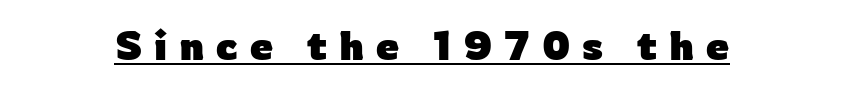
The image shows 41 px heavy sans-serif type, upright; set unusually wide letter spacing (+0.29 em), underlined; low stroke contrast and a medium x-height.
